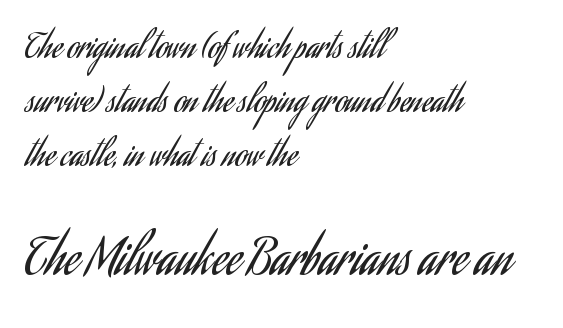
The image shows 49 px regular-weight, condensed sans-serif type; set left-aligned, normal line spacing (1.63x), normal letter spacing, not underlined; the second (bottom) block is 1.48x larger; low stroke contrast and a small x-height.
